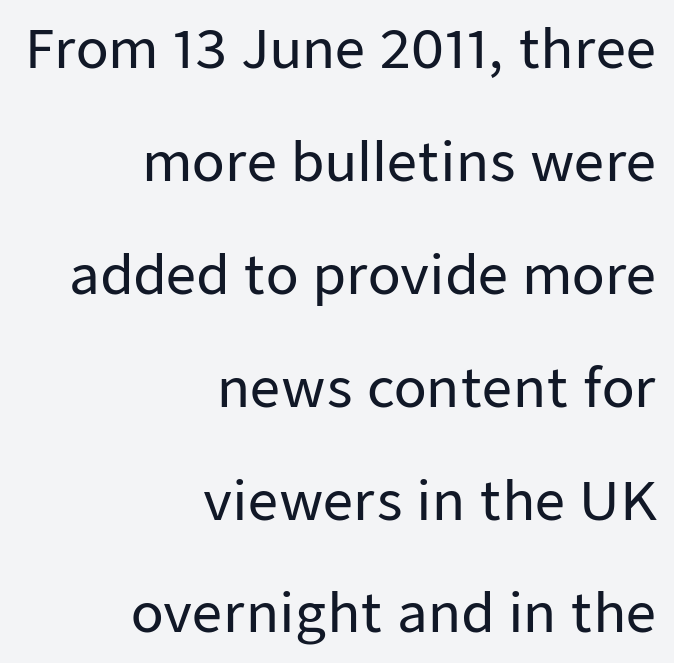
The image shows 53 px sans-serif type, upright; set right-aligned, loose line spacing (2.13x), normal letter spacing, not underlined; low stroke contrast and a medium x-height.
